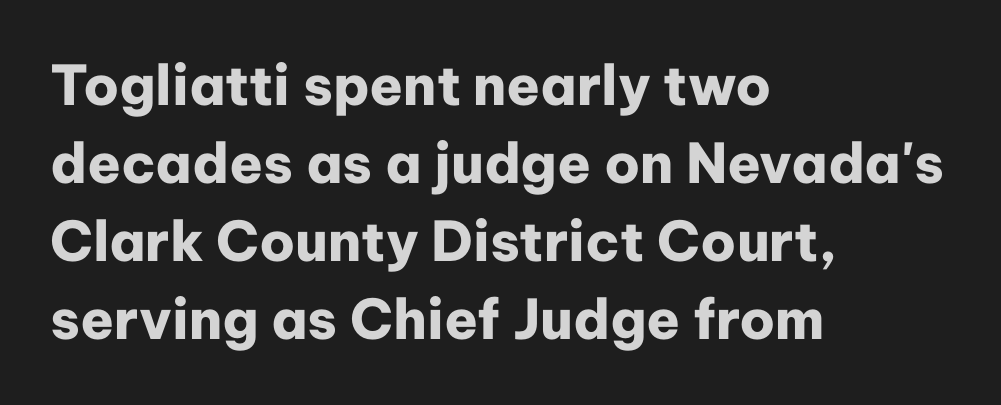
The image shows 55 px heavy sans-serif type, upright; set left-aligned, normal line spacing (1.42x), normal letter spacing, not underlined; low stroke contrast and a medium x-height.
